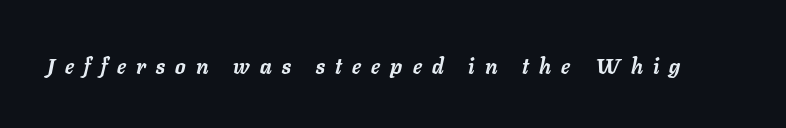
Q: Is the text bold? A: Yes.
Q: Is the text italic (slanted)? A: Yes, it leans right by about 11 degrees.
Q: Is the text underlined? A: No.
Q: Is the spacing between letters normal or unusually wide? A: Unusually wide.
